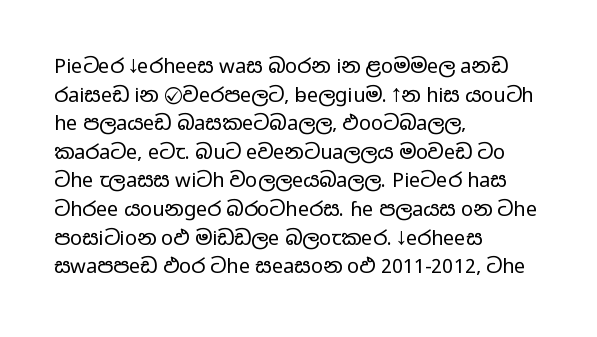
Q: Is the text bold? A: No.
Q: Is the text italic (slanted)? A: No, it is upright.
Q: Is the text underlined? A: No.
Q: How is the paragraph aligned? A: Left-aligned.
Q: Is the spacing between letters normal or unusually wide? A: Normal.
Q: Is the spacing between lines tight, normal or loose? A: Normal.
